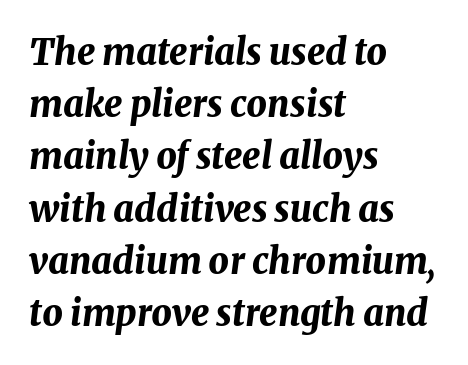
Horizontal alignment here is leftward, the default for most running prose. Slant detected: the letters are inclined. Letters rest on an invisible, unmarked baseline. Default kerning and tracking; the words read as compact shapes. Weight: bold. The passage shown stacks its lines at a standard gap.
